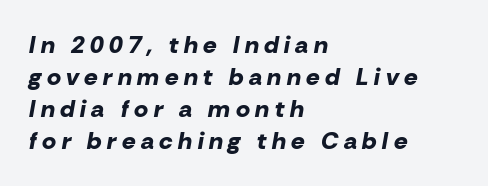
{"italic": "yes", "lean": "right", "slant_degrees": 10, "bold": "yes", "underline": "no", "align": "left", "line_spacing": "normal", "line_spacing_ratio": 1.33, "letter_spacing": "wide", "letter_spacing_em": 0.23, "glyph_px": 24}
